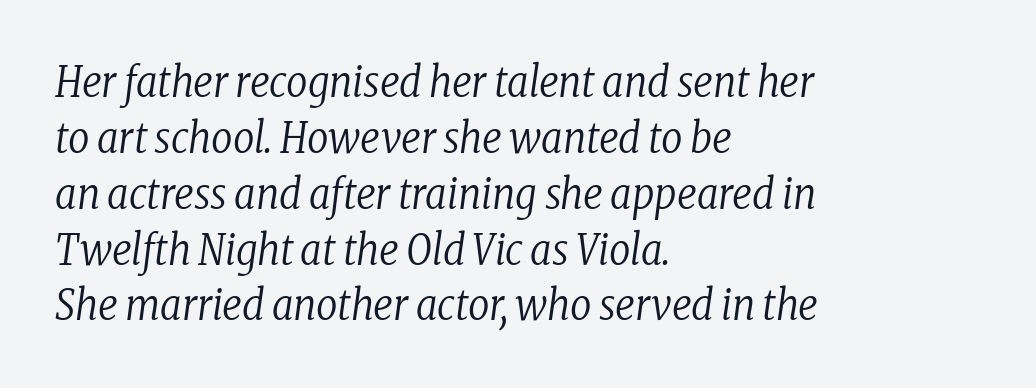
Heft: none added — not bold. Letterform terminals end in serifs throughout the passage. Here the designer chose a conventional face with non-uniform glyph widths. Glyph-to-glyph distance matches everyday printed text.
